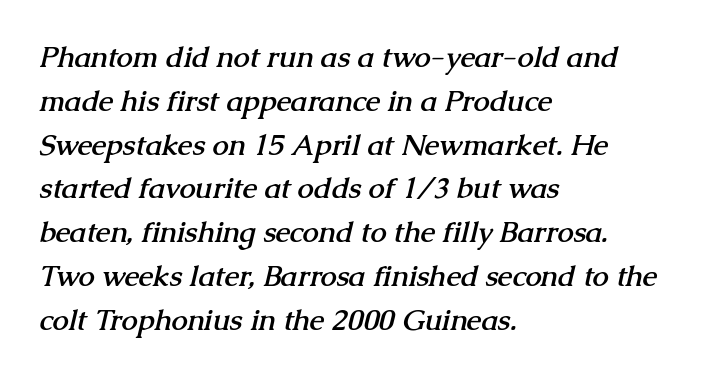
Short and long lines alike share a common starting point at left. Weight check: bold — yes, fully. Underlining? Definitely not there. Character widths vary here, with narrow letters taking less room than wide ones.
